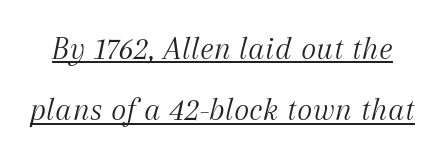
Q: Is the text bold? A: No.
Q: Is the text italic (slanted)? A: Yes, it leans right by about 12 degrees.
Q: Is the typeface a serif or a sans-serif typeface? A: Serif.
Q: Is the text underlined? A: Yes.
Q: Is the spacing between letters normal or unusually wide? A: Normal.
Q: Width (condensed, normal, or wide)? A: Normal.
Q: Stroke contrast? A: Medium.
Q: x-height? A: Medium.
Q: Monospaced? A: No.
